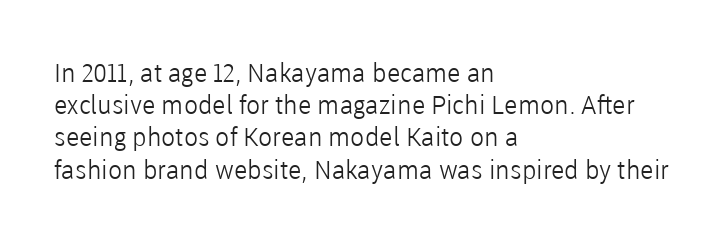
No letter is thick-stroked: the sample isn't bold. The lettering stays uniformly vertical, giving the passage a roman look. This sample uses plain, unmodified letter spacing. These lines stack with their left ends in a neat column. The gap between lines stays unmarked.
